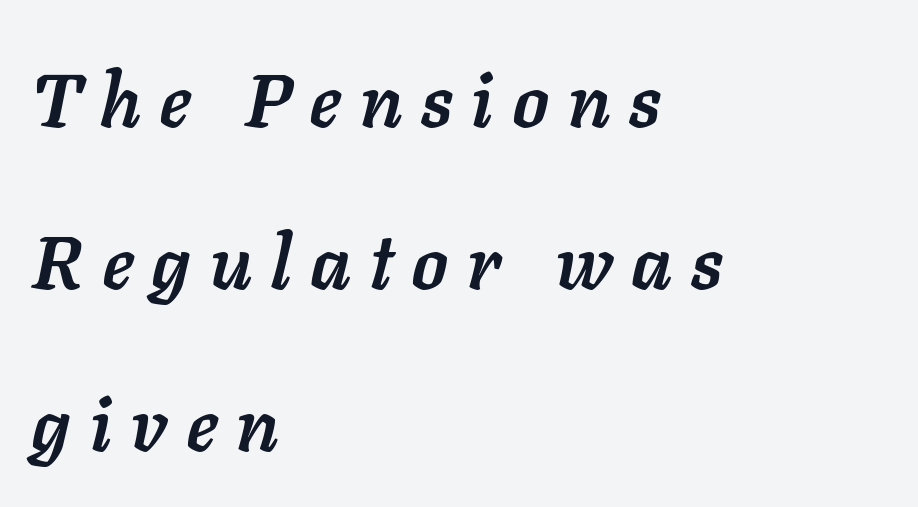
Q: Is the text bold? A: Yes.
Q: Is the text italic (slanted)? A: Yes, it leans right by about 11 degrees.
Q: Is the text underlined? A: No.
Q: How is the paragraph aligned? A: Left-aligned.
Q: Is the spacing between letters normal or unusually wide? A: Unusually wide.
Q: Is the spacing between lines tight, normal or loose? A: Loose.
Q: Width (condensed, normal, or wide)? A: Normal.
Q: Stroke contrast? A: Low.
Q: x-height? A: Medium.
Q: Monospaced? A: No.
